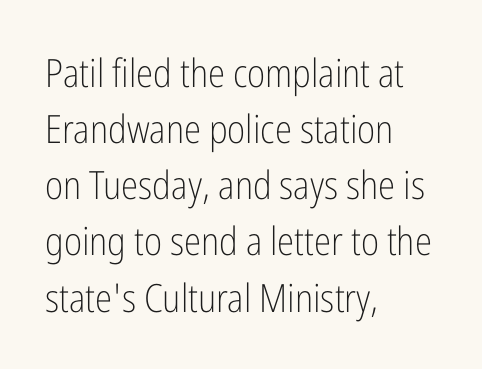
The typesetter chose a ragged-right arrangement here. Honestly, there is no underline to notice here at all. The text was rendered using a sans face with plain stroke endings. Evenly set lines give the paragraph a standard silhouette. The cut favours lightness, reaching ordinary text weight at its darkest.
